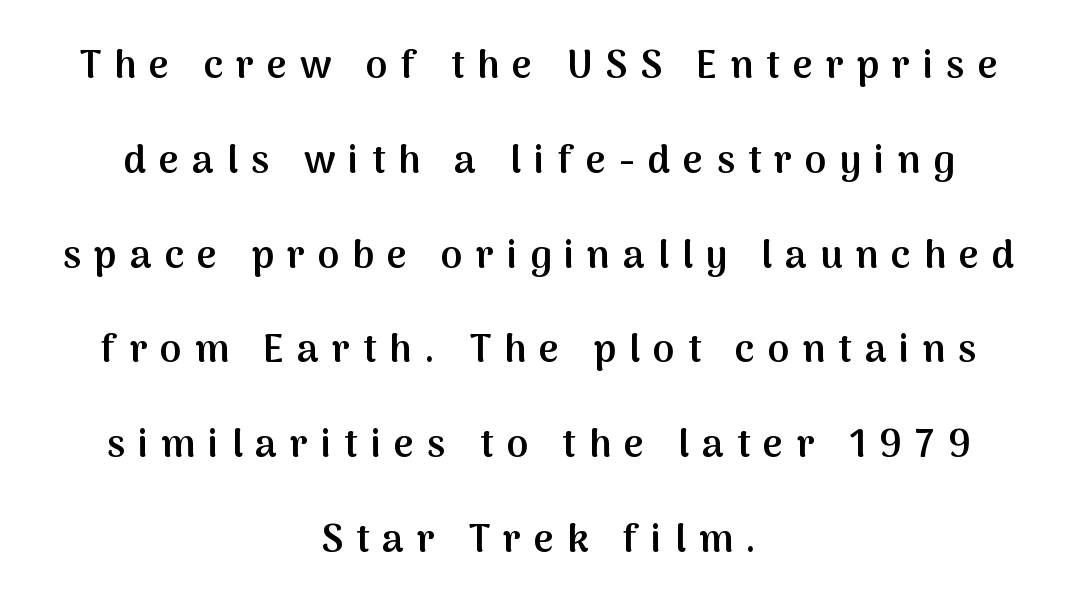
Q: Is the text bold? A: Semi-bold.
Q: Is the text italic (slanted)? A: No, it is upright.
Q: Is the typeface a serif or a sans-serif typeface? A: Sans-serif.
Q: Is the text underlined? A: No.
Q: How is the paragraph aligned? A: Centered.
Q: Is the spacing between letters normal or unusually wide? A: Unusually wide.
Q: Is the spacing between lines tight, normal or loose? A: Loose.
Q: Width (condensed, normal, or wide)? A: Normal.
Q: Stroke contrast? A: Medium.
Q: x-height? A: Medium.
Q: Monospaced? A: No.
